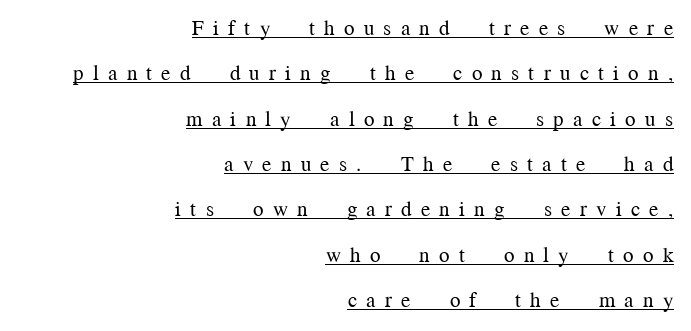
Short note: letters widely spaced. Reading down the column, the eye jumps a long way to each next line. The lettering holds an erect, upright posture throughout. Weight: not bold — regular or lighter.
